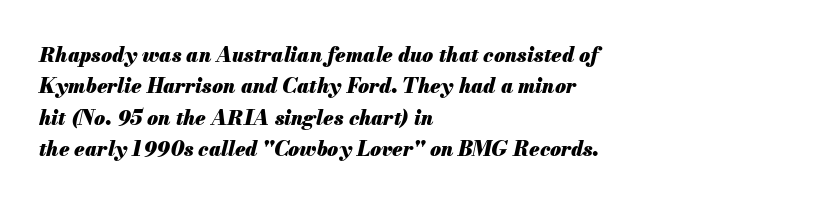
The image shows 20 px bold type, italic (leaning right); set left-aligned, normal line spacing (1.57x), normal letter spacing, not underlined.
